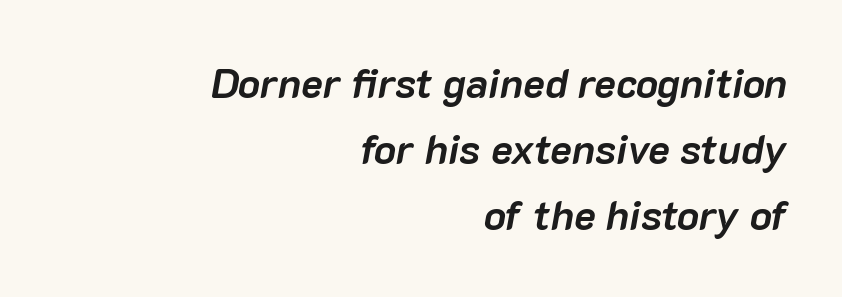
The image shows 41 px semibold type, italic (leaning right); set right-aligned, normal line spacing (1.61x), normal letter spacing, not underlined; low stroke contrast and a medium x-height.
